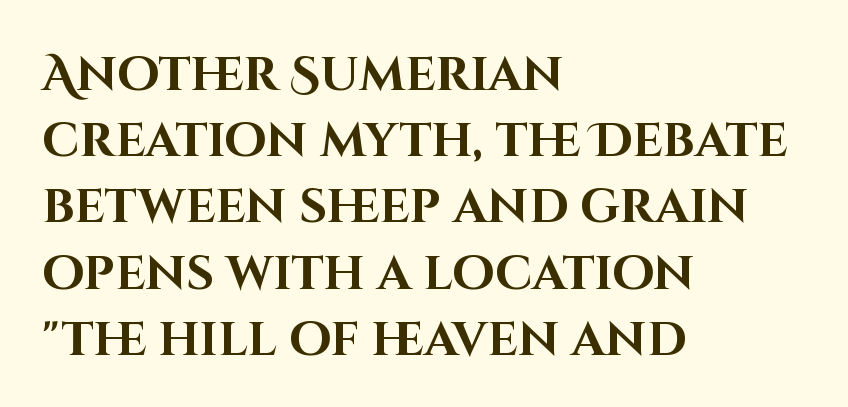
The image shows 48 px bold sans-serif type, upright; set left-aligned, normal line spacing (1.38x), normal letter spacing, not underlined; high stroke contrast and a large x-height.
